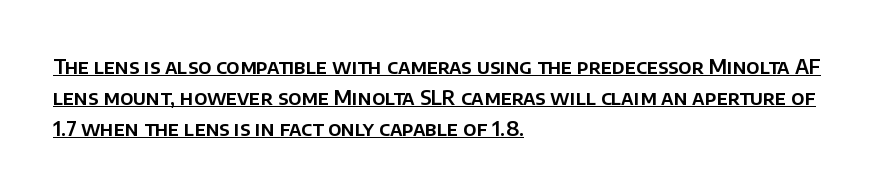
You can tell it's not italic because the verticals are truly vertical. Rows of type keep a routine distance in the vertical direction. The words here are underlined. This rendering uses left alignment, leaving the right contour irregular.
